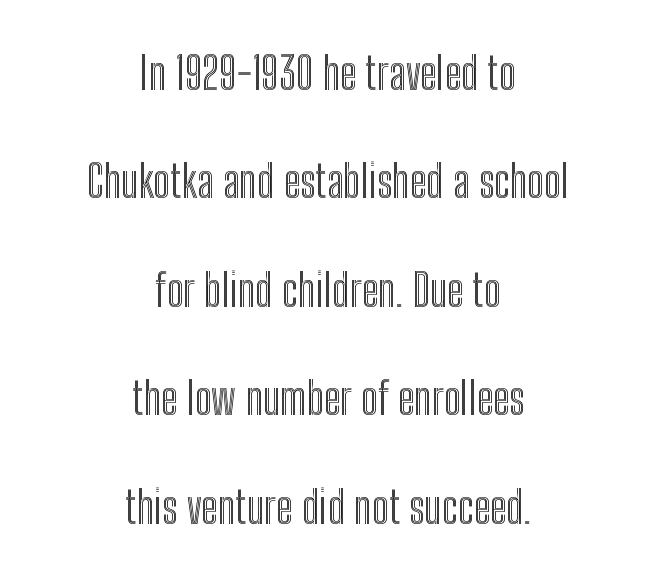
The image shows 45 px condensed type, upright; set centered, loose line spacing (2.41x), normal letter spacing, not underlined; a medium x-height.
